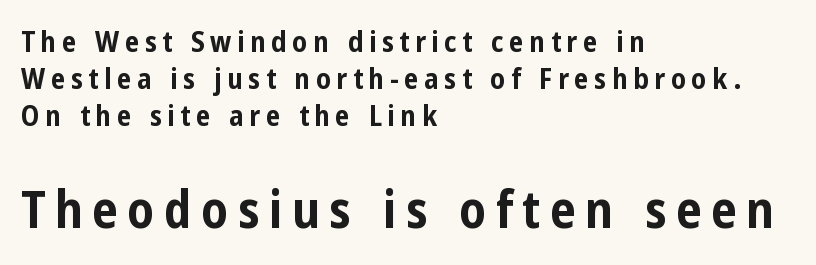
The image shows 51 px bold, condensed sans-serif type, upright; set left-aligned, normal line spacing (1.28x), not underlined; the second (bottom) block is 1.76x larger; low stroke contrast and a medium x-height.
